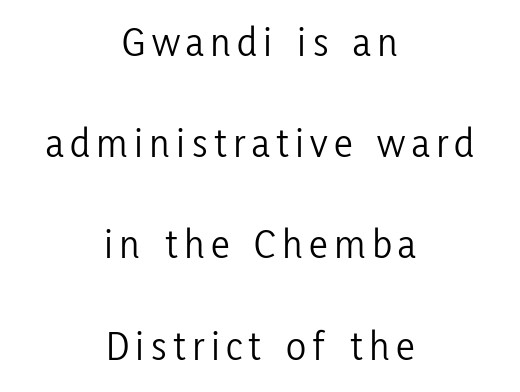
Q: Is the text bold? A: No.
Q: Is the text italic (slanted)? A: No, it is upright.
Q: Is the typeface a serif or a sans-serif typeface? A: Sans-serif.
Q: Is the text underlined? A: No.
Q: How is the paragraph aligned? A: Centered.
Q: Is the spacing between lines tight, normal or loose? A: Loose.
Q: Width (condensed, normal, or wide)? A: Condensed.
Q: Stroke contrast? A: Low.
Q: x-height? A: Medium.
Q: Monospaced? A: No.
